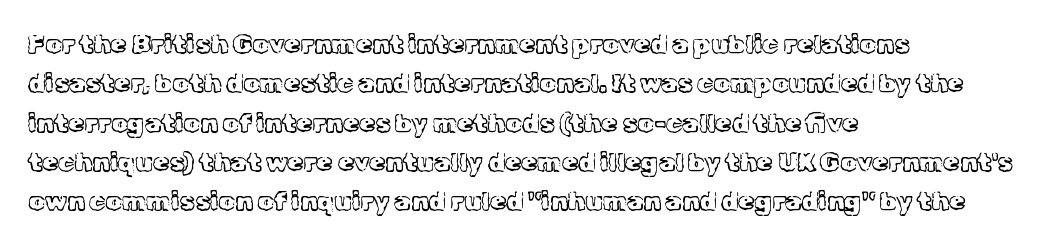
{"italic": "no", "bold": "no", "underline": "no", "align": "left", "line_spacing": "normal", "line_spacing_ratio": 1.51, "letter_spacing": "normal", "letter_spacing_em": 0.0, "glyph_px": 26}
